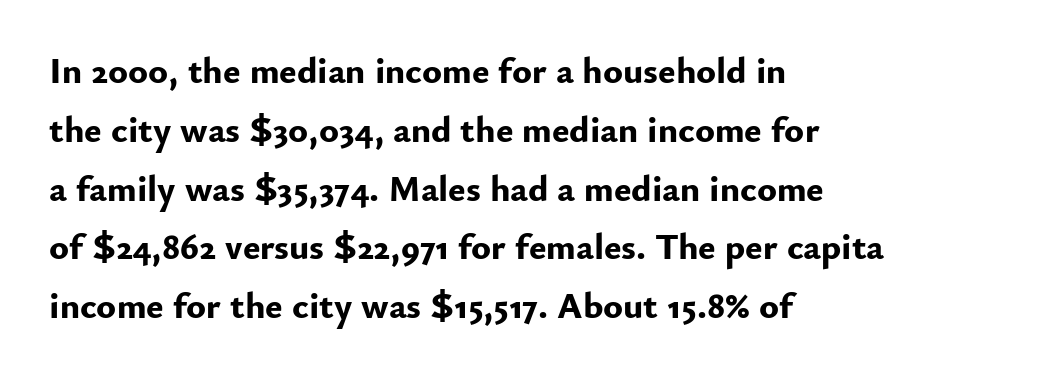
The image shows 37 px bold sans-serif type, upright; set left-aligned, normal line spacing (1.59x), normal letter spacing, not underlined; low stroke contrast and a small x-height.
